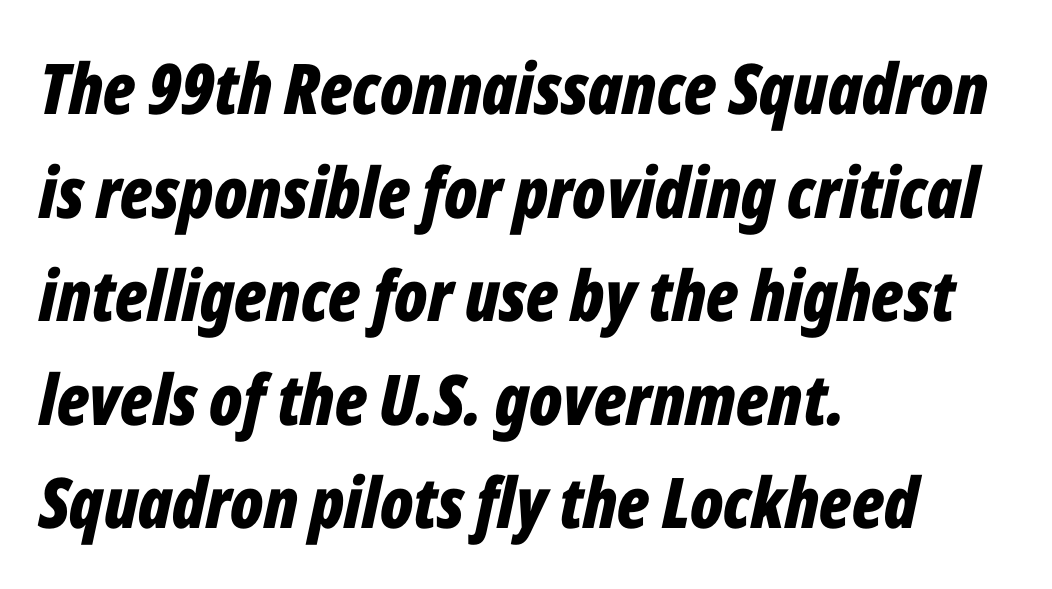
The image shows 70 px bold, condensed type, italic (leaning right); set left-aligned, normal line spacing (1.48x), normal letter spacing, not underlined; low stroke contrast and a medium x-height.
